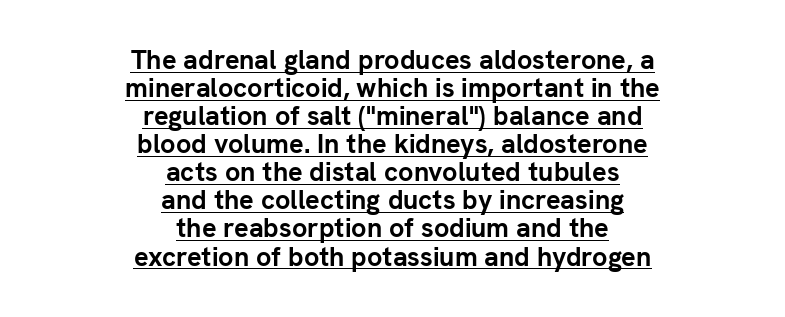
You'd pick this weight for a headline — it's a proper bold. Honestly, the rows look squashed on top of each other. Students, note that the glyphs here touch the page at normal intervals. Check the space under the baseline: a stroke is drawn there. Caption: multi-line text, centered on the measure.
